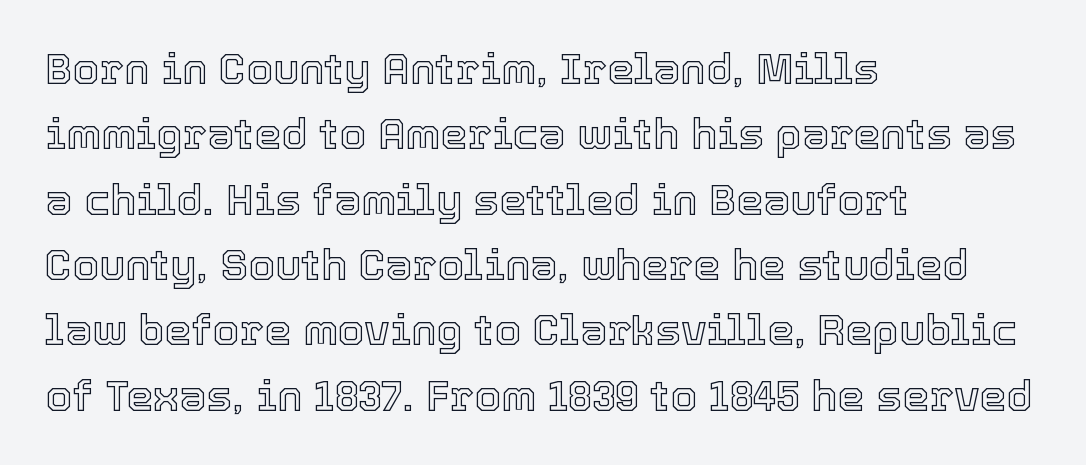
Q: Is the text italic (slanted)? A: No, it is upright.
Q: Is the text underlined? A: No.
Q: How is the paragraph aligned? A: Left-aligned.
Q: Is the spacing between letters normal or unusually wide? A: Normal.
Q: Is the spacing between lines tight, normal or loose? A: Normal.
Q: Width (condensed, normal, or wide)? A: Normal.
Q: x-height? A: Medium.
Q: Monospaced? A: No.
